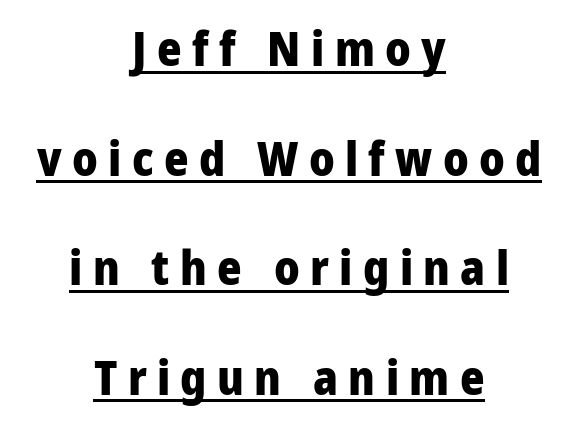
Casual observation: everything's sitting right in the middle. Loosely led — the rows are spread out. The letters stand upright; this is a roman face. Somebody hit Ctrl+U on this one — the words are underlined.
